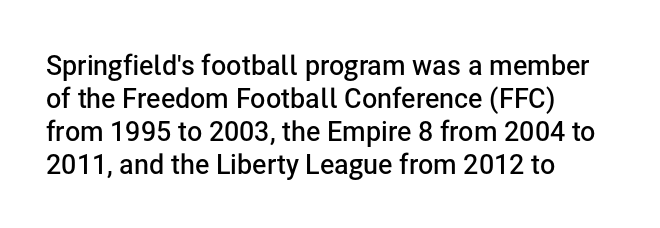
{"italic": "no", "bold": "semi", "underline": "no", "align": "left", "line_spacing_ratio": 1.22, "letter_spacing": "normal", "letter_spacing_em": 0.0, "glyph_px": 27}
